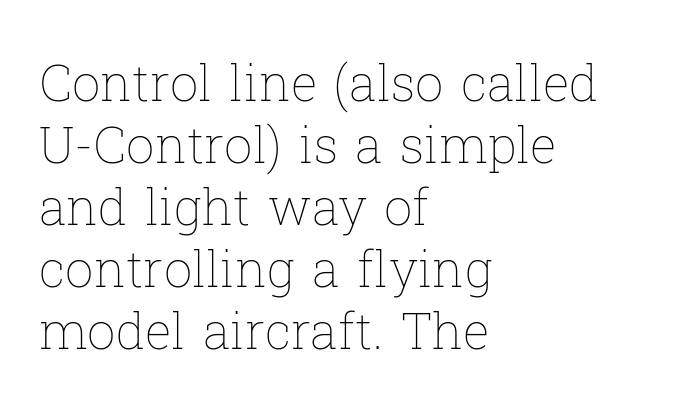
{"italic": "no", "bold": "no", "weight": "thin", "width": "normal", "stroke_contrast": "low", "x_height": "medium", "monospaced": "no", "underline": "no", "align": "left", "line_spacing_ratio": 1.24, "letter_spacing": "normal", "letter_spacing_em": 0.0, "glyph_px": 50}
